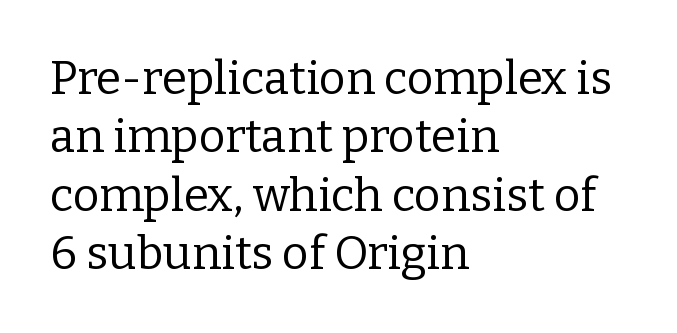
Each line starts at the same left margin while the right side varies. Serif or sans? Serif — the stroke terminals have little feet. Does the leading feel generous? No, just average. Do the characters align in a grid? No, the font is proportional. The words here are not underlined. Characters follow at the spacing the type designer built in.
